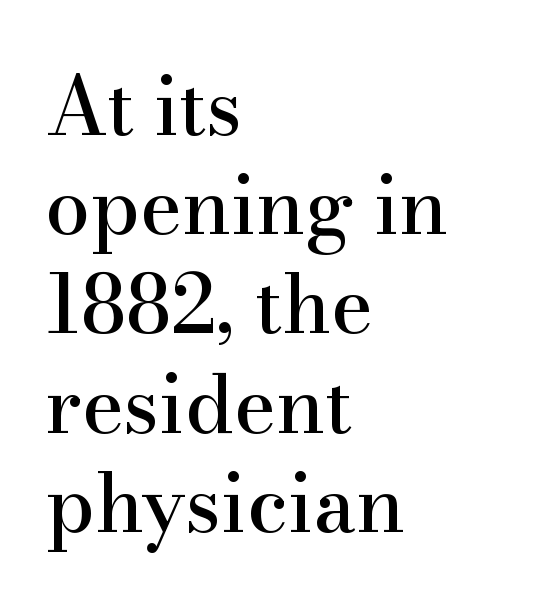
{"serif": "yes", "italic": "no", "width": "normal", "stroke_contrast": "high", "x_height": "small", "monospaced": "no", "underline": "no", "align": "left", "line_spacing_ratio": 1.24, "letter_spacing": "normal", "letter_spacing_em": 0.0, "glyph_px": 80}
